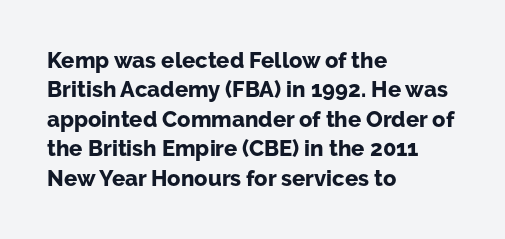
The image shows 22 px bold type, upright; set left-aligned, normal line spacing (1.34x), normal letter spacing, not underlined.
